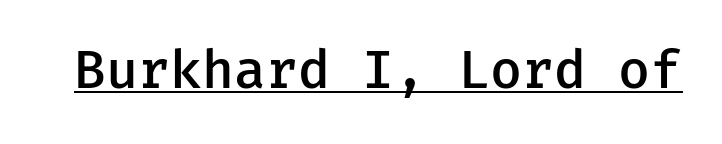
Q: Is the text bold? A: Semi-bold.
Q: Is the text italic (slanted)? A: No, it is upright.
Q: Is the typeface a serif or a sans-serif typeface? A: Sans-serif.
Q: Is the text underlined? A: Yes.
Q: Is the spacing between letters normal or unusually wide? A: Normal.
Q: Width (condensed, normal, or wide)? A: Normal.
Q: Stroke contrast? A: Low.
Q: x-height? A: Medium.
Q: Monospaced? A: Yes.
